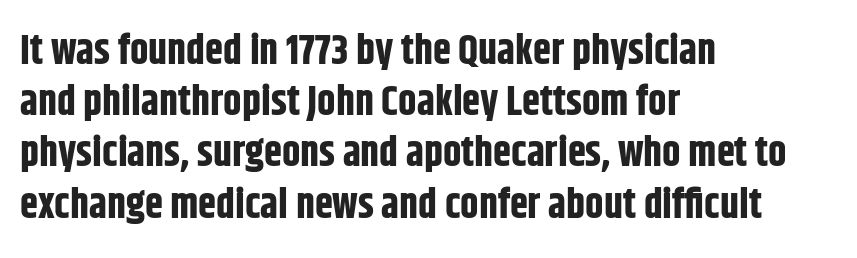
Q: Is the text bold? A: Yes.
Q: Is the text italic (slanted)? A: No, it is upright.
Q: Is the typeface a serif or a sans-serif typeface? A: Sans-serif.
Q: Is the text underlined? A: No.
Q: How is the paragraph aligned? A: Left-aligned.
Q: Is the spacing between letters normal or unusually wide? A: Normal.
Q: Is the spacing between lines tight, normal or loose? A: Normal.
Q: Width (condensed, normal, or wide)? A: Condensed.
Q: Stroke contrast? A: Low.
Q: x-height? A: Large.
Q: Monospaced? A: No.
